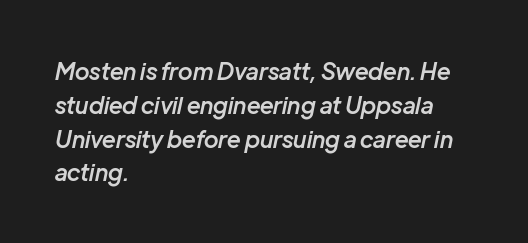
Q: Is the text bold? A: Semi-bold.
Q: Is the text italic (slanted)? A: Yes, it leans right by about 12 degrees.
Q: Is the text underlined? A: No.
Q: How is the paragraph aligned? A: Left-aligned.
Q: Is the spacing between letters normal or unusually wide? A: Normal.
Q: Is the spacing between lines tight, normal or loose? A: Normal.
